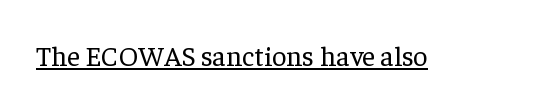
Spacing verdict: proportional, widths tailored to each character. Serif or sans? Serif — the stroke terminals have little feet. The type is set solid horizontally, with unmodified tracking. This is the regular roman posture of the typeface. A light-to-regular cut is what we see here.
